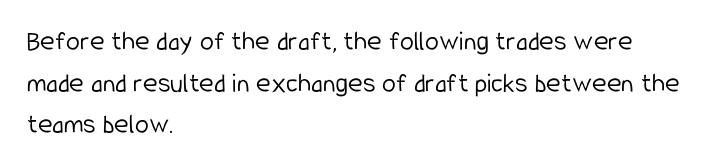
No extra tracking has been applied to these lines. Do the characters align in a grid? No, the font is proportional. The space beneath each line is pristine and unruled. Serif or sans? Sans — the stroke terminals are bare. Line spacing here is normal. Upright lettering throughout.
